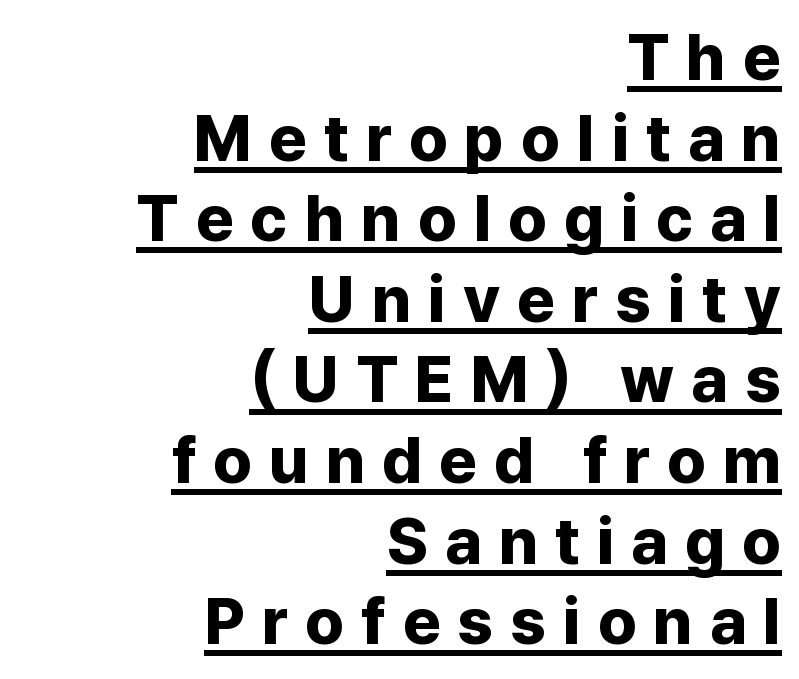
{"serif": "no", "italic": "no", "bold": "yes", "weight": "bold", "width": "normal", "stroke_contrast": "low", "x_height": "medium", "monospaced": "no", "underline": "yes", "align": "right", "line_spacing_ratio": 1.24, "letter_spacing": "wide", "letter_spacing_em": 0.26, "glyph_px": 65}
